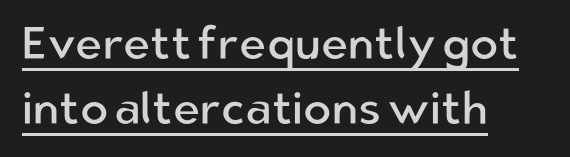
Q: Is the text bold? A: No.
Q: Is the text italic (slanted)? A: No, it is upright.
Q: Is the typeface a serif or a sans-serif typeface? A: Sans-serif.
Q: Is the text underlined? A: Yes.
Q: How is the paragraph aligned? A: Left-aligned.
Q: Is the spacing between letters normal or unusually wide? A: Normal.
Q: Is the spacing between lines tight, normal or loose? A: Normal.
Q: Width (condensed, normal, or wide)? A: Normal.
Q: Stroke contrast? A: Low.
Q: x-height? A: Medium.
Q: Monospaced? A: No.
